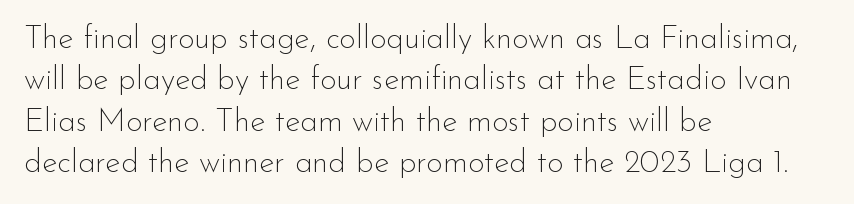
{"serif": "no", "italic": "no", "bold": "no", "weight": "thin", "width": "normal", "stroke_contrast": "low", "x_height": "small", "monospaced": "no", "underline": "no", "align": "left", "line_spacing": "normal", "line_spacing_ratio": 1.29, "letter_spacing": "normal", "letter_spacing_em": 0.0, "glyph_px": 32}
